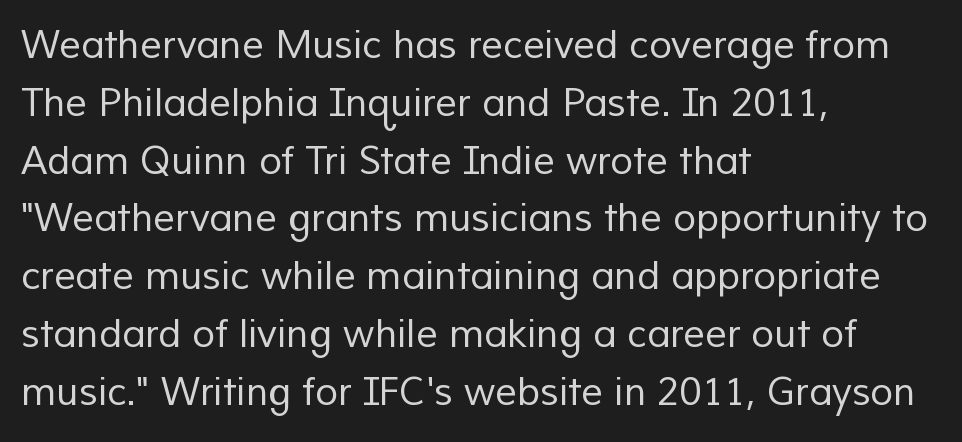
The image shows 38 px regular-weight sans-serif type; set left-aligned, normal line spacing (1.52x), normal letter spacing, not underlined; low stroke contrast and a medium x-height.
